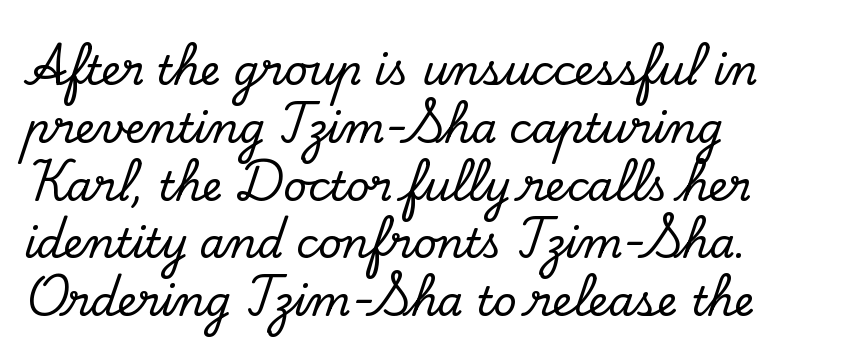
The image shows 41 px serif type; set left-aligned, normal line spacing (1.41x), normal letter spacing, not underlined; low stroke contrast and a small x-height.
